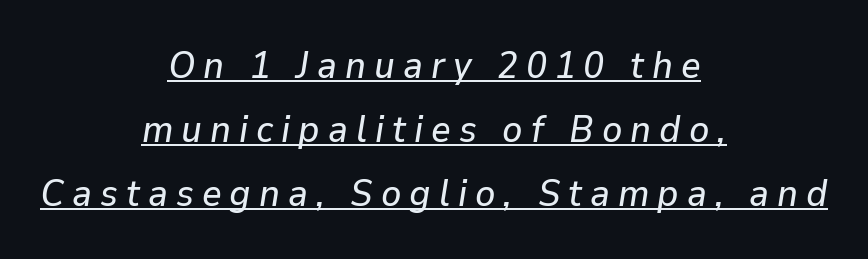
{"italic": "yes", "lean": "right", "slant_degrees": 9, "width": "normal", "stroke_contrast": "low", "x_height": "medium", "monospaced": "no", "underline": "yes", "align": "center", "line_spacing": "normal", "line_spacing_ratio": 1.68, "letter_spacing": "wide", "letter_spacing_em": 0.21, "glyph_px": 38}
